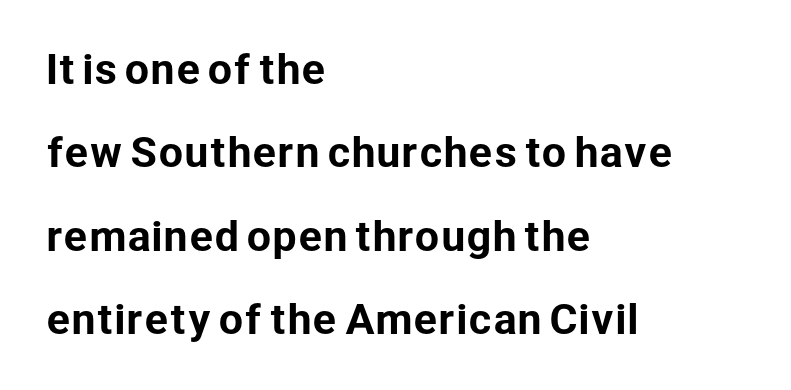
{"serif": "no", "italic": "no", "width": "normal", "stroke_contrast": "low", "x_height": "medium", "monospaced": "no", "underline": "no", "align": "left", "line_spacing": "loose", "line_spacing_ratio": 2.14, "letter_spacing": "normal", "letter_spacing_em": 0.0, "glyph_px": 39}
